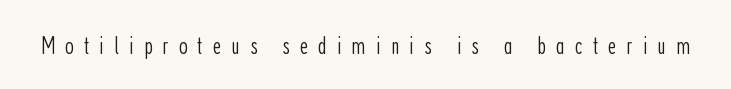
A typesetter would call this heavily tracked-out type. This is not heavy type; no bold has been used. The baseline area is clear. Is there any slant? The stems are plumb.
